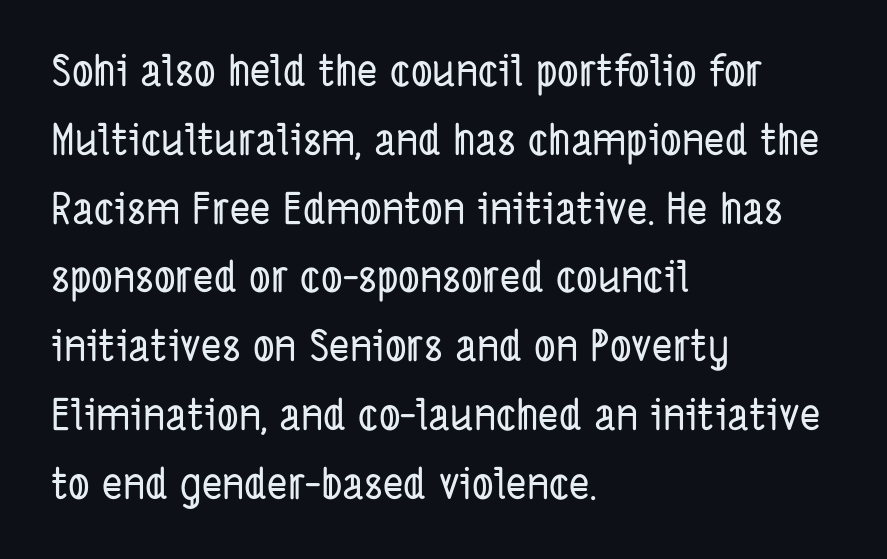
Q: Is the typeface a serif or a sans-serif typeface? A: Sans-serif.
Q: Is the text underlined? A: No.
Q: How is the paragraph aligned? A: Left-aligned.
Q: Is the spacing between letters normal or unusually wide? A: Normal.
Q: Is the spacing between lines tight, normal or loose? A: Normal.
Q: Width (condensed, normal, or wide)? A: Condensed.
Q: Stroke contrast? A: Low.
Q: x-height? A: Medium.
Q: Monospaced? A: No.
